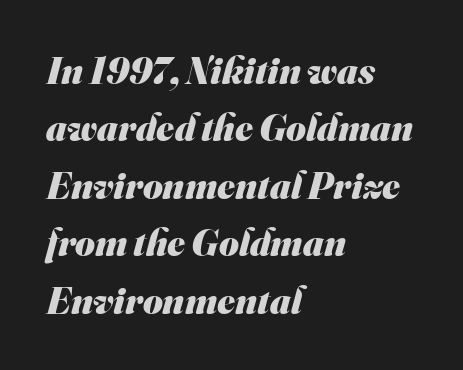
Q: Is the text bold? A: Yes.
Q: Is the typeface a serif or a sans-serif typeface? A: Sans-serif.
Q: Is the text underlined? A: No.
Q: How is the paragraph aligned? A: Left-aligned.
Q: Is the spacing between letters normal or unusually wide? A: Normal.
Q: Is the spacing between lines tight, normal or loose? A: Normal.
Q: Width (condensed, normal, or wide)? A: Normal.
Q: Stroke contrast? A: Medium.
Q: x-height? A: Small.
Q: Monospaced? A: No.
